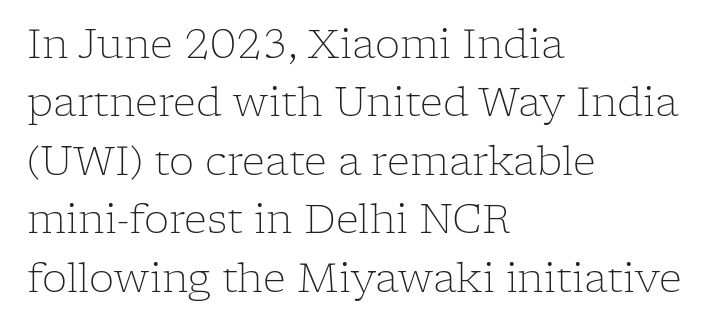
The image shows 40 px light serif type, upright; set left-aligned, normal line spacing (1.46x), normal letter spacing, not underlined; low stroke contrast and a medium x-height.
